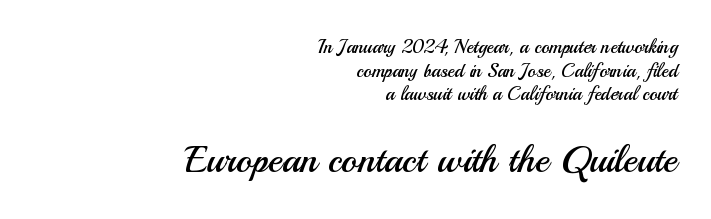
{"serif": "no", "bold": "no", "weight": "regular", "width": "normal", "stroke_contrast": "medium", "x_height": "small", "monospaced": "no", "underline": "no", "align": "right", "line_spacing_ratio": 1.24, "letter_spacing": "normal", "letter_spacing_em": 0.0, "larger_block": "second", "size_ratio": 2.0, "glyph_px": 38}
